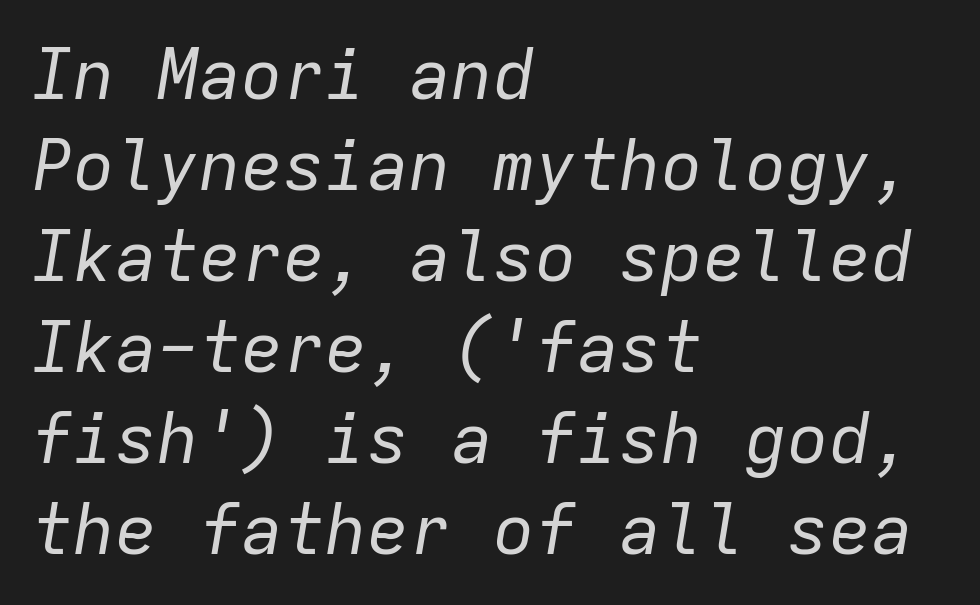
The image shows 70 px regular-weight type, italic (leaning right), monospaced; set left-aligned, normal line spacing (1.3x), normal letter spacing, not underlined; low stroke contrast and a medium x-height.
